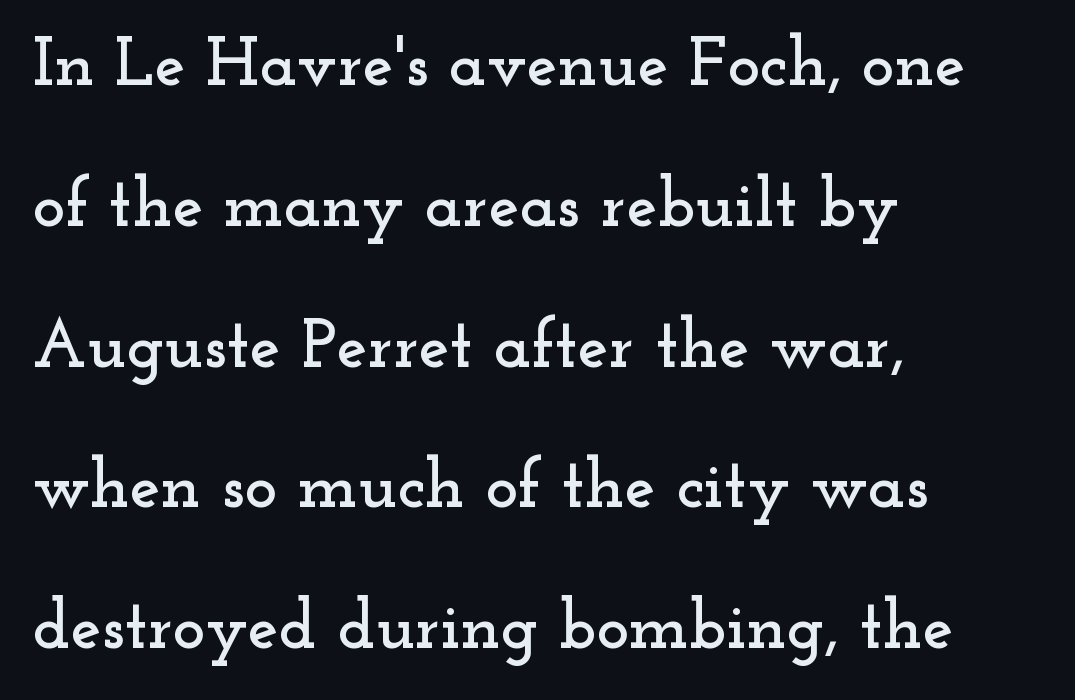
{"serif": "yes", "italic": "no", "width": "wide", "stroke_contrast": "low", "x_height": "small", "monospaced": "no", "underline": "no", "align": "left", "line_spacing": "loose", "line_spacing_ratio": 2.04, "letter_spacing": "normal", "letter_spacing_em": 0.0, "glyph_px": 69}
